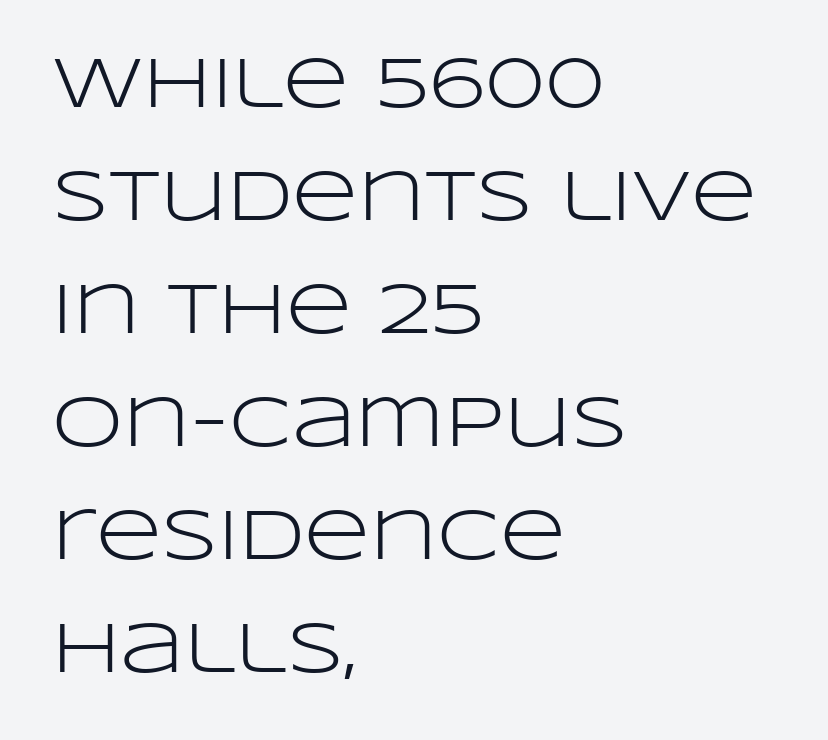
The passage shown stacks its lines at a standard gap. Which margin do the lines hug? The left one — the right edge is uneven. Nothing sits at the stroke ends, so this counts as sans-serif. The strokes are not fattened; the text isn't bold.
